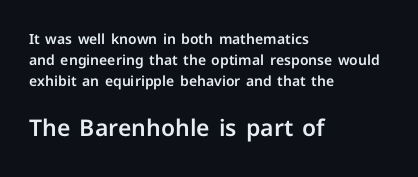
The image shows 23 px text type, upright; set left-aligned, normal line spacing (1.51x), normal letter spacing, not underlined; the second (bottom) block is 1.64x larger.
